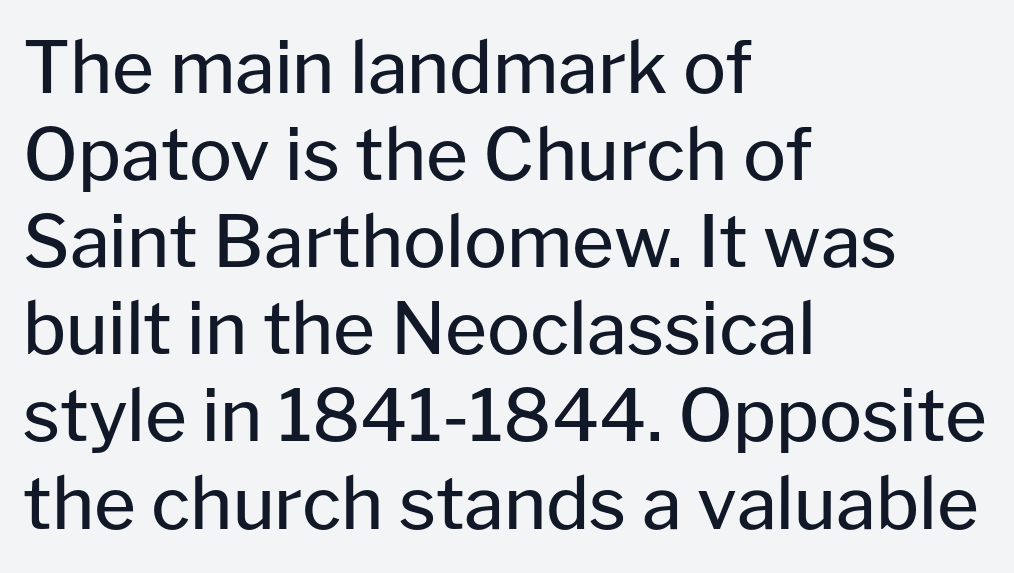
Letters have the restrained weight of plain body copy at most. Vertical strokes here are truly vertical. These lines are rendered in a variable-pitch font. Each row of text sits above clean, open space. This is sans-serif lettering, the kind often seen on screens and signage. The rag falls on the right side of this text block.
